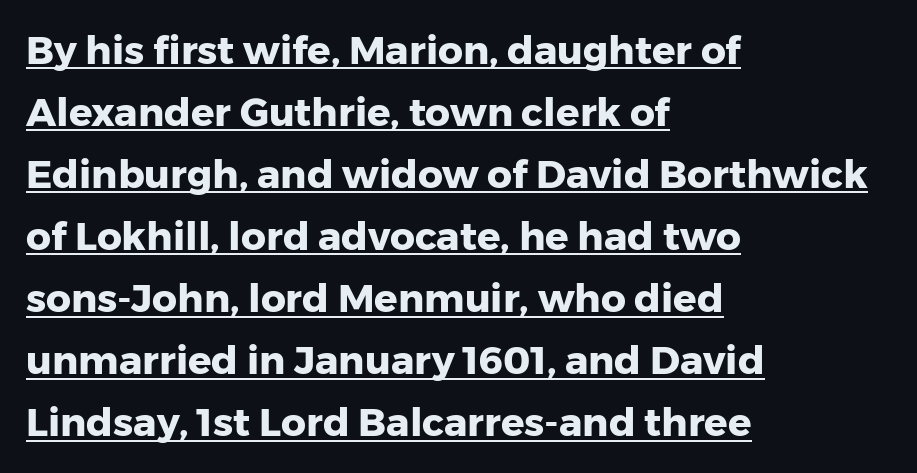
Does the leading feel generous? No, just average. Each line of the rendering has a horizontal stroke beneath the glyphs. A typesetter would mark this as roman, not italic. Summary of weight: heavy, a full bold. A student would call this left alignment; a typographer would say flush left, rag right.
